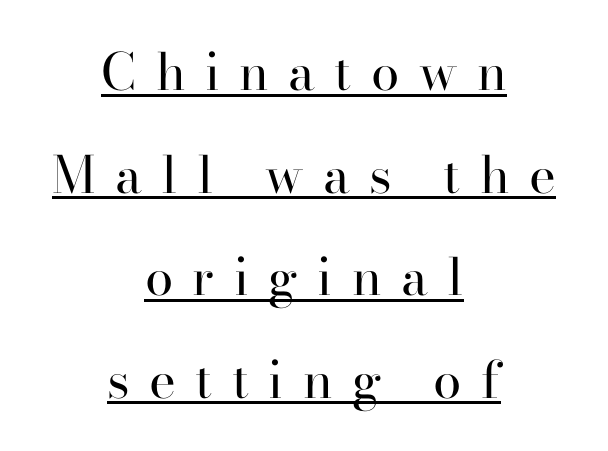
{"serif": "yes", "italic": "no", "bold": "no", "weight": "regular", "width": "normal", "stroke_contrast": "high", "x_height": "small", "monospaced": "no", "underline": "yes", "align": "center", "line_spacing": "loose", "line_spacing_ratio": 2.01, "letter_spacing": "wide", "letter_spacing_em": 0.38, "glyph_px": 51}
